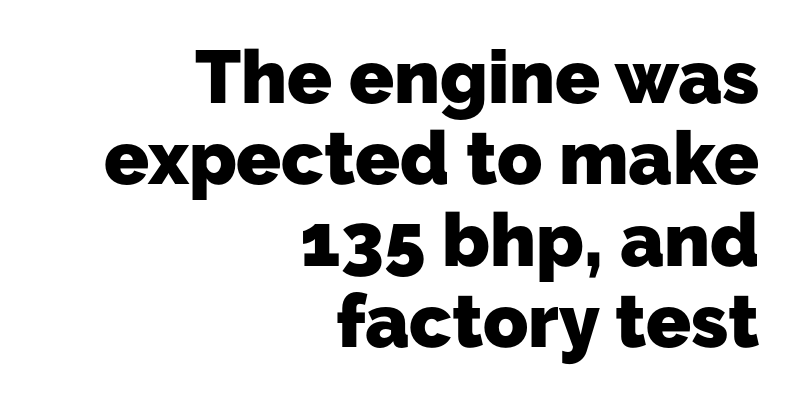
The image shows 74 px heavy sans-serif type; set right-aligned, tight line spacing (1.1x), normal letter spacing, not underlined; low stroke contrast and a medium x-height.
